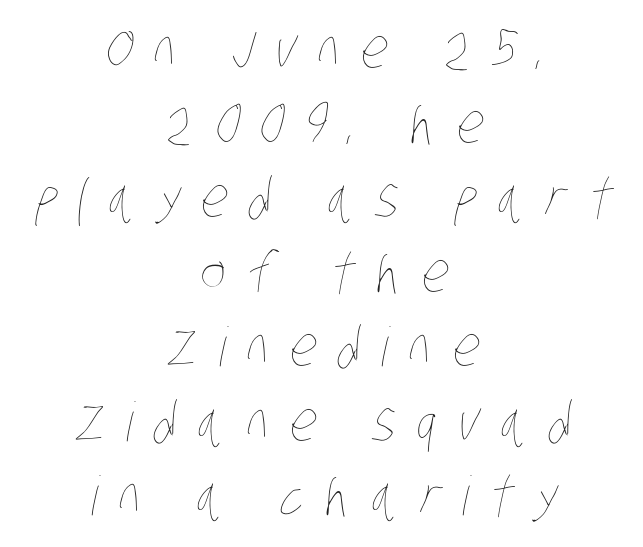
Summary of vertical rhythm: regular, with standard interline spacing. Notice how the passage keeps no hard edge, just a central spine. Type without underlining. Bold? No — there's no thickening of the strokes. Compared with typical body copy, the letter spacing here is much looser. Think of a printed novel: that variable character pitch is what you see here.
